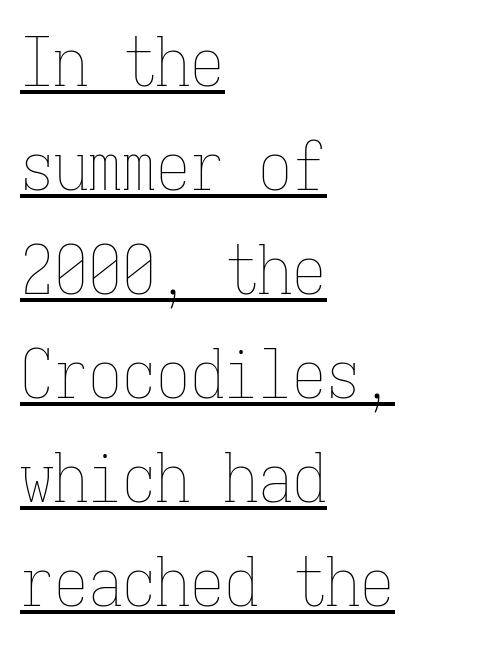
The image shows 68 px thin, condensed type, upright, monospaced; set left-aligned, normal line spacing (1.53x), normal letter spacing, underlined; low stroke contrast and a medium x-height.
